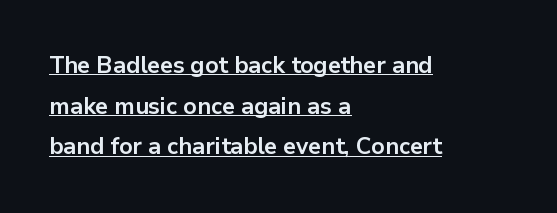
The image shows 23 px bold type, upright; set left-aligned, line spacing 1.77x, normal letter spacing, underlined.
